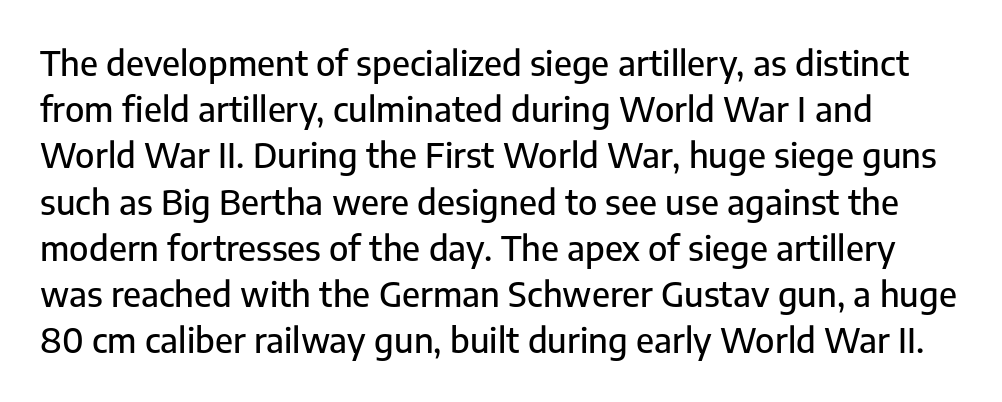
These lines were composed using upright roman letters. The rendering shows plain stroke endings on the letterforms — a sans-serif design. Compared with typical body copy, the letter spacing here is the same. Honestly, the row spacing looks completely unremarkable. The passage shown is typed in a proportional face where columns would drift.
